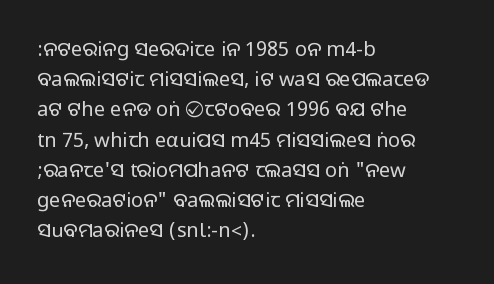
The image shows 20 px text type, upright; set left-aligned, normal line spacing (1.51x), normal letter spacing, not underlined.
